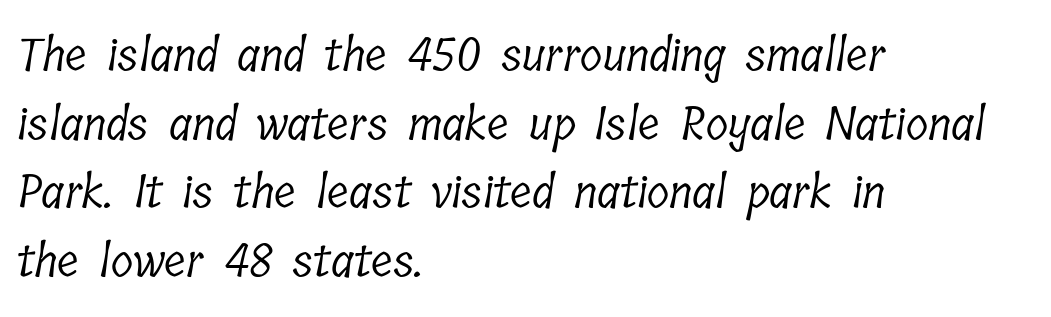
{"serif": "yes", "bold": "no", "weight": "light", "width": "condensed", "stroke_contrast": "low", "x_height": "medium", "monospaced": "no", "underline": "no", "align": "left", "line_spacing": "normal", "line_spacing_ratio": 1.49, "letter_spacing": "normal", "letter_spacing_em": 0.0, "glyph_px": 46}
